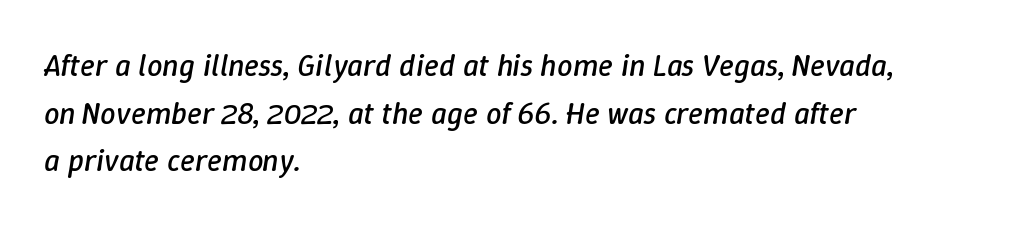
The specimen omits any rule beneath the text block's lines. Observe the ordinary spacing: letters are neighbours, not strangers. These lines were composed using italics. Is the type heavy? It reads as light-to-regular instead. A typesetter would call this proportional, since set widths differ per character. This rendering uses left alignment, leaving the right contour irregular.
